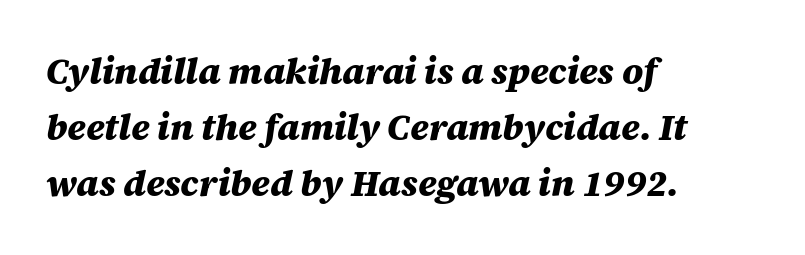
{"italic": "yes", "lean": "right", "slant_degrees": 12, "bold": "yes", "weight": "heavy", "width": "normal", "stroke_contrast": "medium", "x_height": "large", "monospaced": "no", "underline": "no", "align": "left", "line_spacing": "normal", "line_spacing_ratio": 1.55, "letter_spacing": "normal", "letter_spacing_em": 0.0, "glyph_px": 36}
